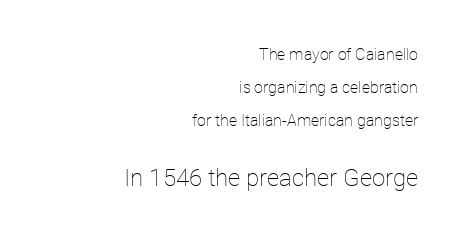
{"italic": "no", "bold": "no", "underline": "no", "align": "right", "line_spacing": "loose", "line_spacing_ratio": 2.05, "letter_spacing": "normal", "letter_spacing_em": 0.0, "larger_block": "second", "size_ratio": 1.5, "glyph_px": 24}
